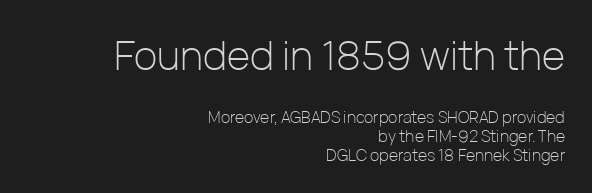
Italic? Not at all — the glyphs are vertical. This rendering leaves character spacing at its baseline value. The passage shown is not underscored anywhere. Is this a heavy cut? Hardly; it is regular or lighter. The composition opens big and finishes small.
